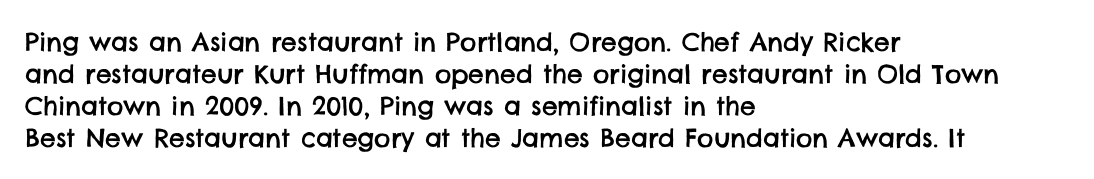
Q: Is the text underlined? A: No.
Q: How is the paragraph aligned? A: Left-aligned.
Q: Is the spacing between letters normal or unusually wide? A: Normal.
Q: Is the spacing between lines tight, normal or loose? A: Normal.
